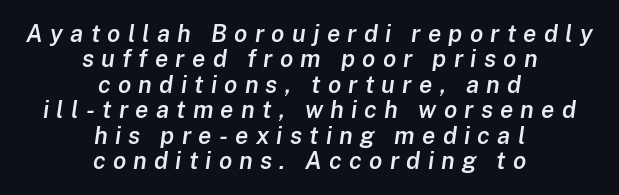
Q: Is the text bold? A: Semi-bold.
Q: Is the text italic (slanted)? A: Yes, it leans right by about 8 degrees.
Q: Is the text underlined? A: No.
Q: How is the paragraph aligned? A: Centered.
Q: Is the spacing between letters normal or unusually wide? A: Unusually wide.
Q: Is the spacing between lines tight, normal or loose? A: Tight.
